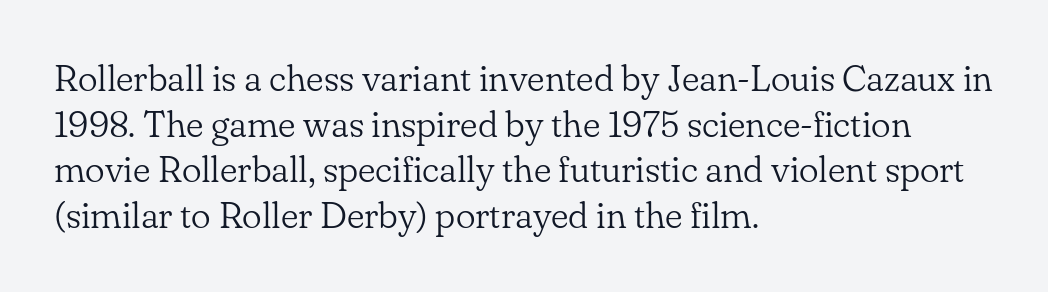
Q: Is the text bold? A: No.
Q: Is the text italic (slanted)? A: No, it is upright.
Q: Is the typeface a serif or a sans-serif typeface? A: Serif.
Q: Is the text underlined? A: No.
Q: How is the paragraph aligned? A: Left-aligned.
Q: Is the spacing between letters normal or unusually wide? A: Normal.
Q: Width (condensed, normal, or wide)? A: Normal.
Q: Stroke contrast? A: Low.
Q: x-height? A: Small.
Q: Monospaced? A: No.
